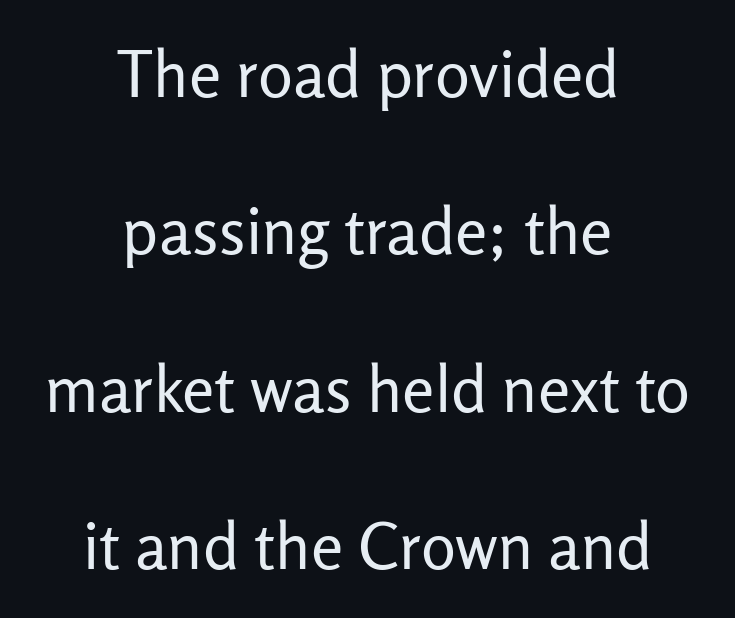
{"serif": "no", "italic": "no", "bold": "no", "weight": "regular", "width": "normal", "stroke_contrast": "low", "x_height": "medium", "monospaced": "no", "underline": "no", "align": "center", "line_spacing": "loose", "line_spacing_ratio": 2.42, "letter_spacing": "normal", "letter_spacing_em": 0.0, "glyph_px": 65}
